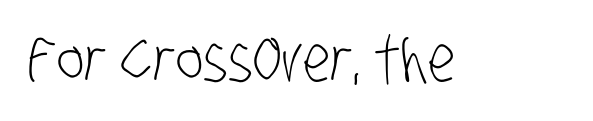
The image shows 64 px light, condensed sans-serif type; set normal letter spacing, not underlined; low stroke contrast and a large x-height.
